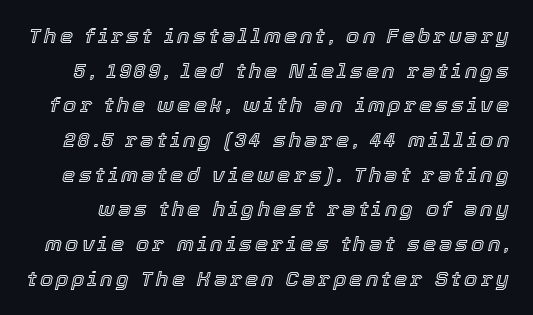
The image shows 21 px text type, italic (leaning right); set normal line spacing (1.65x), not underlined.
